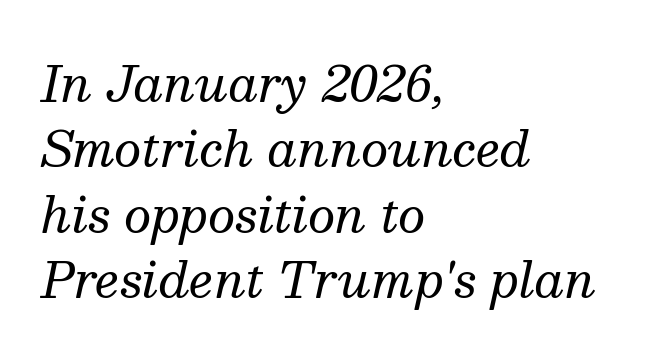
{"serif": "yes", "italic": "yes", "lean": "right", "slant_degrees": 13, "bold": "no", "weight": "regular", "width": "normal", "stroke_contrast": "medium", "x_height": "medium", "monospaced": "no", "underline": "no", "align": "left", "line_spacing": "normal", "line_spacing_ratio": 1.36, "letter_spacing": "normal", "letter_spacing_em": 0.0, "glyph_px": 48}
